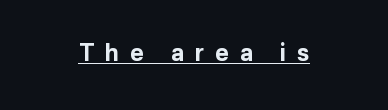
A typographer would call this underscored text. Strokes here are thick enough to call this a true bold. In terms of letterspacing, this is a distinctly airy, spread setting. The lettering stays uniformly vertical, giving the passage a roman look.
